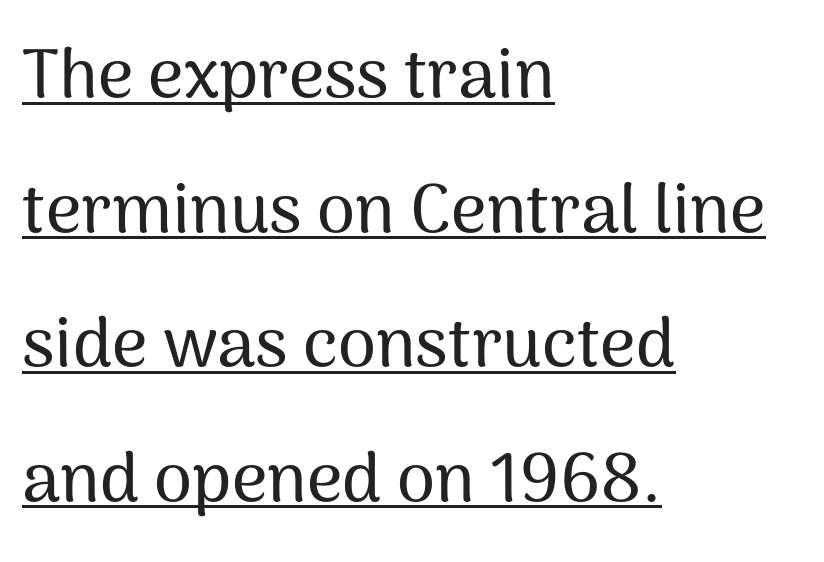
Q: Is the text italic (slanted)? A: No, it is upright.
Q: Is the typeface a serif or a sans-serif typeface? A: Sans-serif.
Q: Is the text underlined? A: Yes.
Q: How is the paragraph aligned? A: Left-aligned.
Q: Is the spacing between letters normal or unusually wide? A: Normal.
Q: Is the spacing between lines tight, normal or loose? A: Loose.
Q: Width (condensed, normal, or wide)? A: Normal.
Q: Stroke contrast? A: Medium.
Q: x-height? A: Medium.
Q: Monospaced? A: No.
